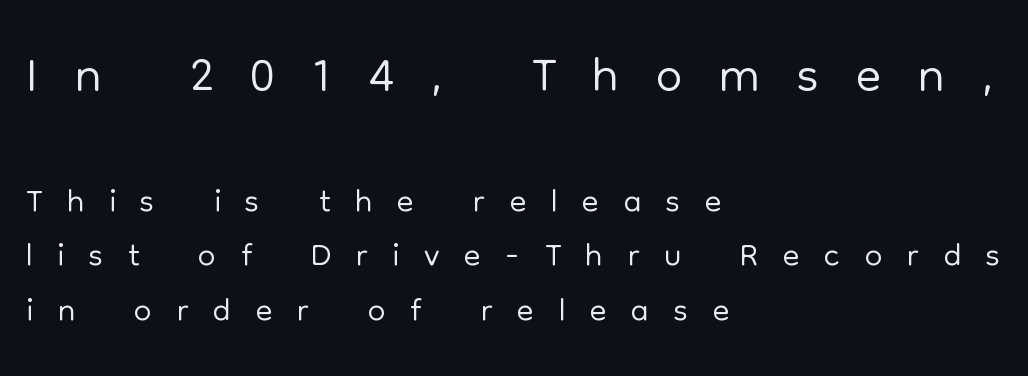
Q: Is the text bold? A: No.
Q: Is the text italic (slanted)? A: No, it is upright.
Q: Is the typeface a serif or a sans-serif typeface? A: Sans-serif.
Q: Is the text underlined? A: No.
Q: How is the paragraph aligned? A: Left-aligned.
Q: Is the spacing between letters normal or unusually wide? A: Unusually wide.
Q: Is the spacing between lines tight, normal or loose? A: Tight.
Q: Which block of text is set in a larger size, the first (top) or the second (bottom)? A: The first (top) one.
Q: Width (condensed, normal, or wide)? A: Normal.
Q: Stroke contrast? A: Low.
Q: x-height? A: Medium.
Q: Monospaced? A: No.
